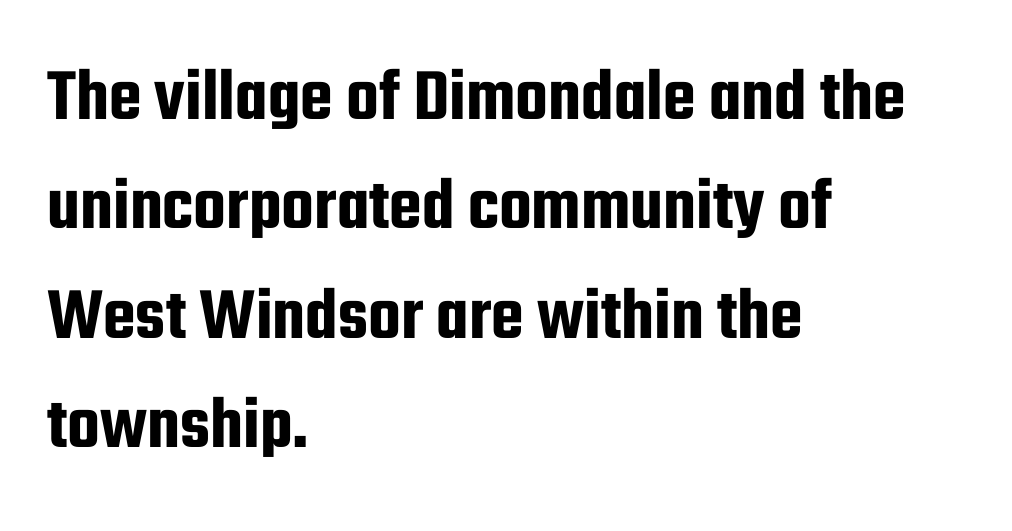
The image shows 75 px condensed sans-serif type, upright; set left-aligned, normal line spacing (1.46x), normal letter spacing, not underlined; low stroke contrast and a medium x-height.
